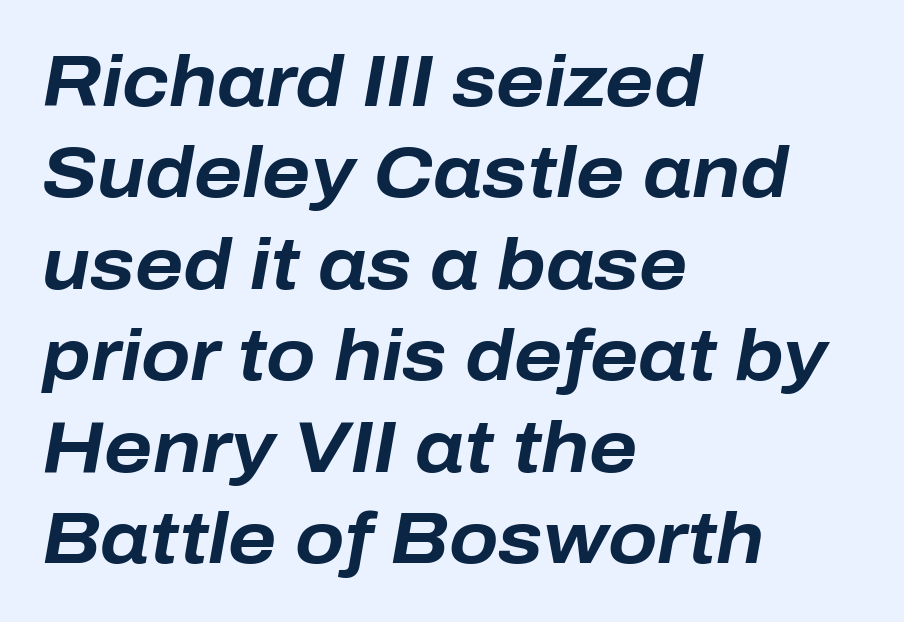
Check the space under the baseline: it is left empty. On the weight axis this lands at bold, roughly 700. The gaps between neighbouring characters are ordinary and unremarkable. Looking at the ascenders, they clearly lean. Proportional: the letters do not fall into vertical columns. If you measured baseline to baseline, you'd find a middling distance.
